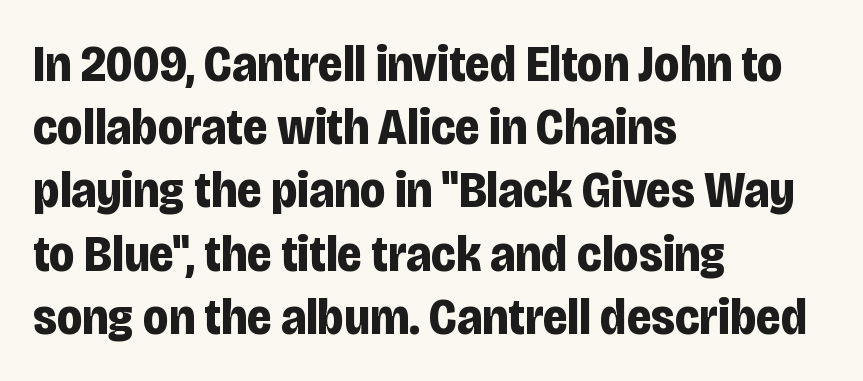
Q: Is the text bold? A: Yes.
Q: Is the text italic (slanted)? A: No, it is upright.
Q: Is the typeface a serif or a sans-serif typeface? A: Sans-serif.
Q: Is the text underlined? A: No.
Q: How is the paragraph aligned? A: Left-aligned.
Q: Is the spacing between letters normal or unusually wide? A: Normal.
Q: Width (condensed, normal, or wide)? A: Condensed.
Q: Stroke contrast? A: Low.
Q: x-height? A: Large.
Q: Monospaced? A: No.
